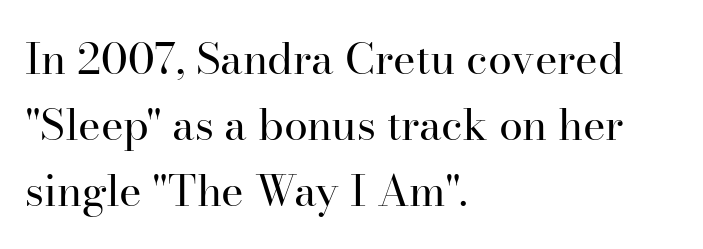
Q: Is the text bold? A: No.
Q: Is the text italic (slanted)? A: No, it is upright.
Q: Is the typeface a serif or a sans-serif typeface? A: Serif.
Q: Is the text underlined? A: No.
Q: How is the paragraph aligned? A: Left-aligned.
Q: Is the spacing between letters normal or unusually wide? A: Normal.
Q: Is the spacing between lines tight, normal or loose? A: Normal.
Q: Width (condensed, normal, or wide)? A: Normal.
Q: Stroke contrast? A: High.
Q: x-height? A: Small.
Q: Monospaced? A: No.
